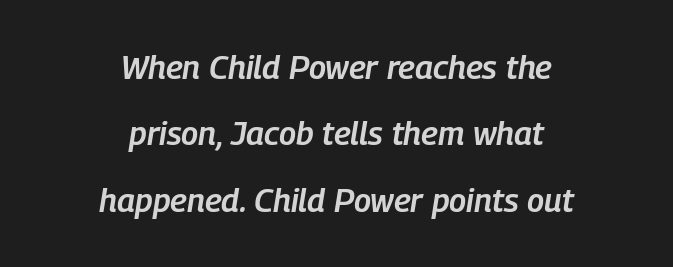
Q: Is the text bold? A: Semi-bold.
Q: Is the text italic (slanted)? A: Yes, it leans right by about 9 degrees.
Q: Is the text underlined? A: No.
Q: How is the paragraph aligned? A: Centered.
Q: Is the spacing between letters normal or unusually wide? A: Normal.
Q: Is the spacing between lines tight, normal or loose? A: Loose.
Q: Width (condensed, normal, or wide)? A: Condensed.
Q: Stroke contrast? A: Low.
Q: x-height? A: Medium.
Q: Monospaced? A: No.
